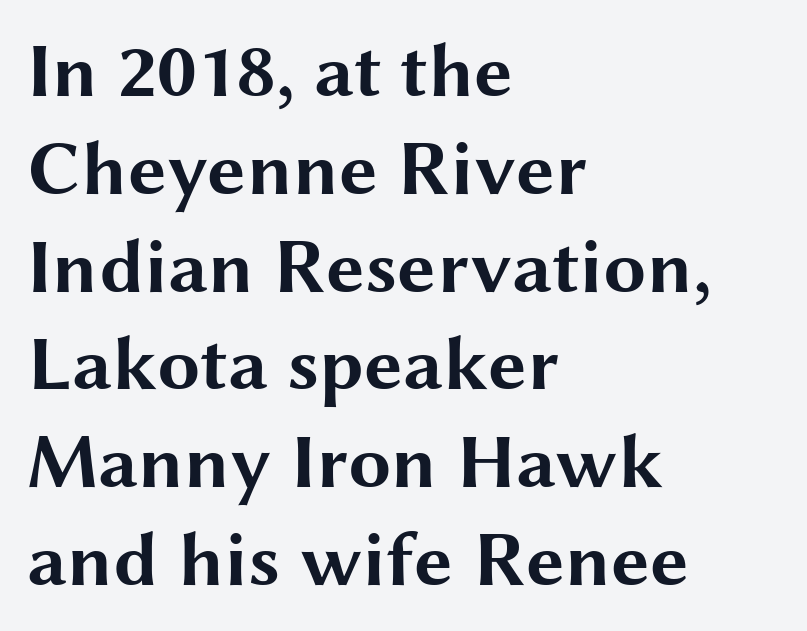
{"serif": "no", "italic": "no", "bold": "yes", "weight": "bold", "width": "wide", "stroke_contrast": "medium", "x_height": "medium", "monospaced": "no", "underline": "no", "align": "left", "line_spacing": "normal", "line_spacing_ratio": 1.27, "letter_spacing": "normal", "letter_spacing_em": 0.0, "glyph_px": 77}
